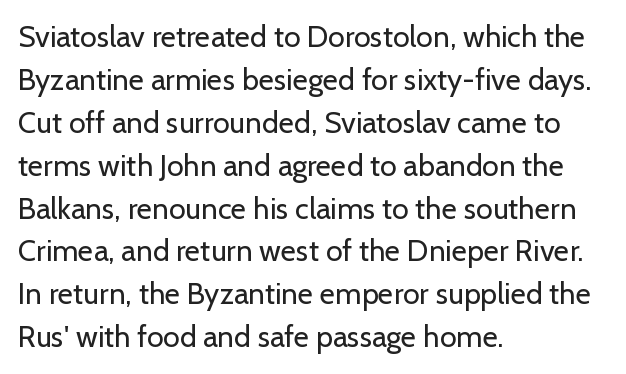
Classification — sans serif. Words appear dense and cohesive because spacing is normal. The cut favours lightness, reaching ordinary text weight at its darkest. Honestly, there is no underline to notice here at all. The space between consecutive lines is moderate.
